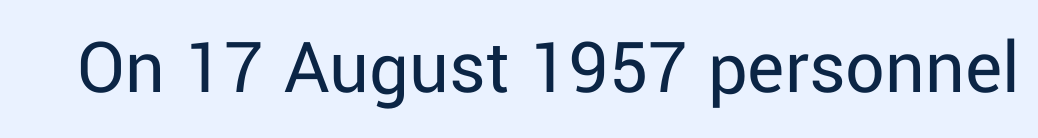
{"serif": "no", "italic": "no", "bold": "no", "weight": "regular", "width": "normal", "stroke_contrast": "low", "x_height": "medium", "monospaced": "no", "underline": "no", "letter_spacing": "normal", "letter_spacing_em": 0.0, "glyph_px": 78}
